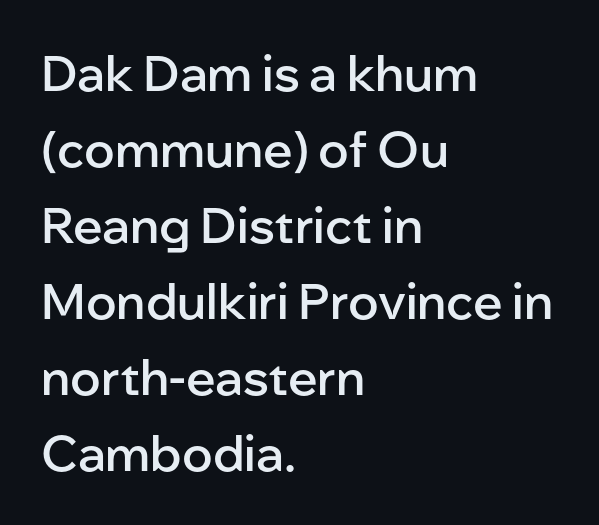
The face used here is proportionally spaced, like ordinary book or web type. Reading down the block, your eye returns to a fixed left position each line. Reading down the column, the eye jumps a familiar distance to each next line. Decoration check: the copy has no underline.
